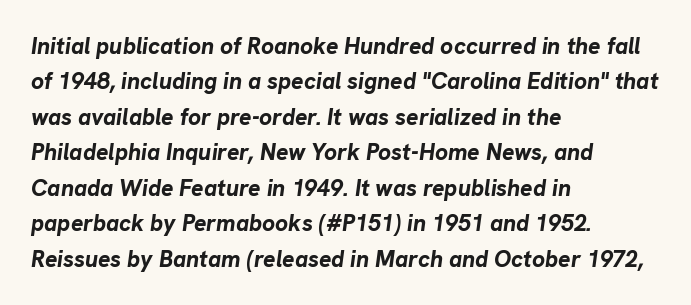
Q: Is the text bold? A: Yes.
Q: Is the text italic (slanted)? A: Yes, it leans right by about 8 degrees.
Q: Is the text underlined? A: No.
Q: How is the paragraph aligned? A: Left-aligned.
Q: Is the spacing between letters normal or unusually wide? A: Normal.
Q: Is the spacing between lines tight, normal or loose? A: Normal.
